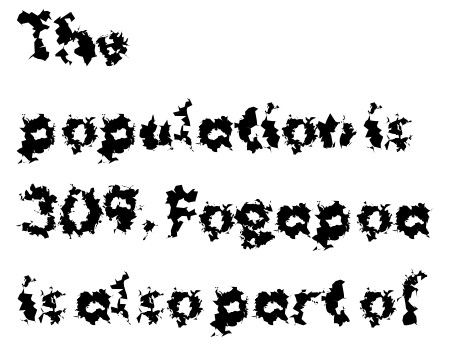
Q: Is the text bold? A: Yes.
Q: Is the text italic (slanted)? A: No, it is upright.
Q: Is the typeface a serif or a sans-serif typeface? A: Sans-serif.
Q: Is the text underlined? A: No.
Q: How is the paragraph aligned? A: Left-aligned.
Q: Is the spacing between letters normal or unusually wide? A: Normal.
Q: Is the spacing between lines tight, normal or loose? A: Normal.
Q: Width (condensed, normal, or wide)? A: Normal.
Q: Stroke contrast? A: Medium.
Q: x-height? A: Medium.
Q: Monospaced? A: No.
